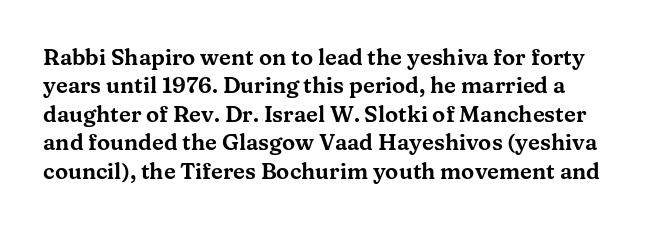
Q: Is the text italic (slanted)? A: No, it is upright.
Q: Is the text underlined? A: No.
Q: Is the spacing between letters normal or unusually wide? A: Normal.
Q: Is the spacing between lines tight, normal or loose? A: Normal.
